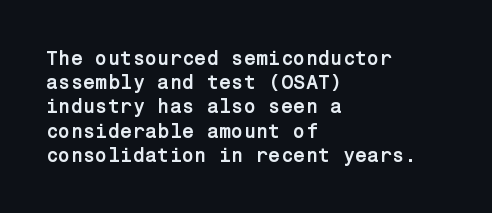
Q: Is the text bold? A: Yes.
Q: Is the text italic (slanted)? A: No, it is upright.
Q: Is the text underlined? A: No.
Q: How is the paragraph aligned? A: Left-aligned.
Q: Is the spacing between letters normal or unusually wide? A: Normal.
